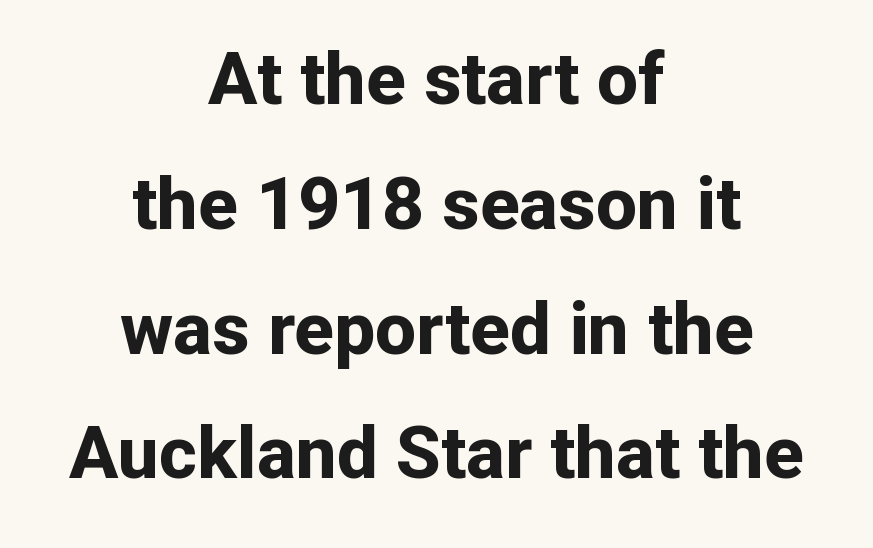
{"serif": "no", "italic": "no", "bold": "yes", "weight": "bold", "width": "normal", "stroke_contrast": "low", "x_height": "medium", "monospaced": "no", "underline": "no", "align": "center", "line_spacing_ratio": 1.71, "letter_spacing": "normal", "letter_spacing_em": 0.0, "glyph_px": 73}
